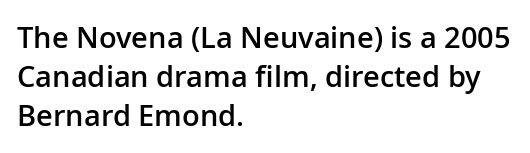
Line beginnings align vertically; line endings do not. The face used here is proportionally spaced, like ordinary book or web type. Compared with an ordinary text face, these strokes are moderately heavier — a semibold. Posture: straight, roman, zero tilt. Typographically, this falls in the sans-serif category. Any mark beneath the type? The region is blank.
